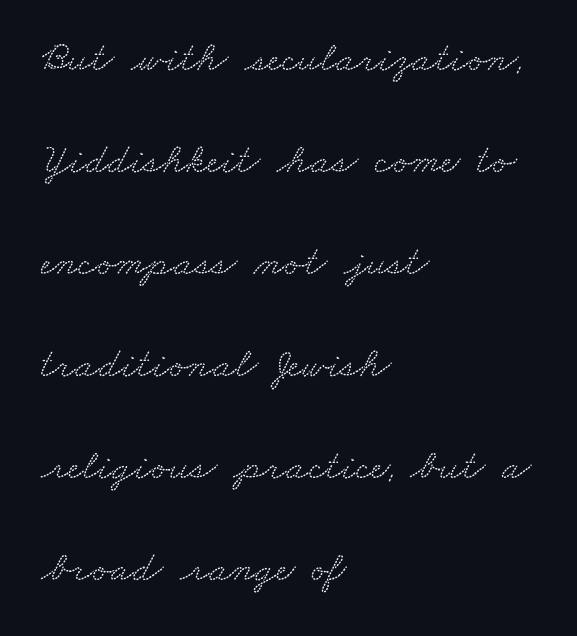
Q: Is the text underlined? A: No.
Q: How is the paragraph aligned? A: Left-aligned.
Q: Is the spacing between letters normal or unusually wide? A: Normal.
Q: Is the spacing between lines tight, normal or loose? A: Loose.
Q: Width (condensed, normal, or wide)? A: Wide.
Q: Stroke contrast? A: Low.
Q: x-height? A: Small.
Q: Monospaced? A: No.
